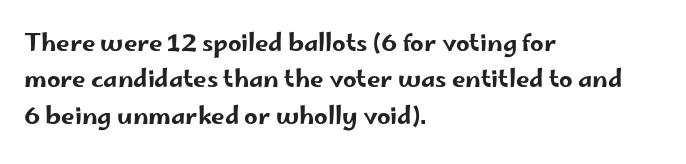
The image shows 24 px text type, upright; set left-aligned, normal line spacing (1.52x), normal letter spacing, not underlined.
